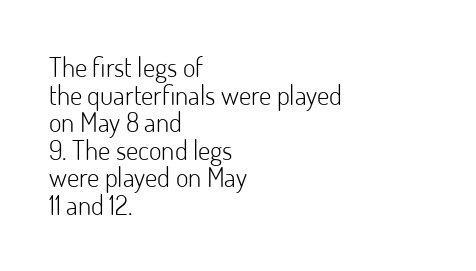
In terms of posture, this sample is upright. The letterforms sit at book weight or below. These lines huddle together more closely than default settings would place them. Nobody touched the tracking dial on this one. Clear beneath every line of the passage.
